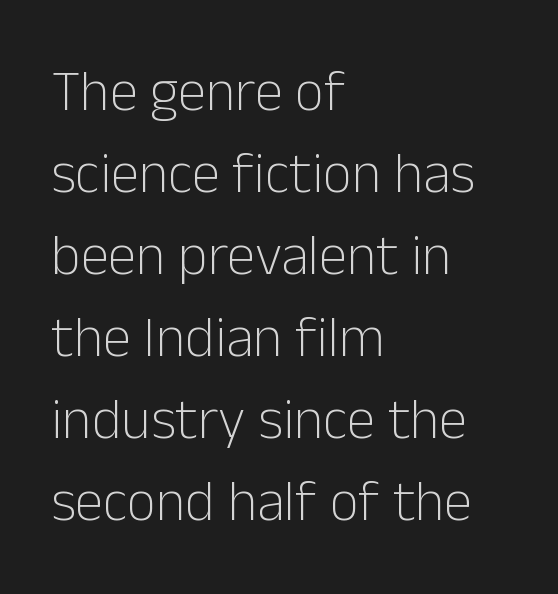
Q: Is the text bold? A: No.
Q: Is the text italic (slanted)? A: No, it is upright.
Q: Is the typeface a serif or a sans-serif typeface? A: Sans-serif.
Q: Is the text underlined? A: No.
Q: How is the paragraph aligned? A: Left-aligned.
Q: Is the spacing between letters normal or unusually wide? A: Normal.
Q: Is the spacing between lines tight, normal or loose? A: Normal.
Q: Width (condensed, normal, or wide)? A: Normal.
Q: Stroke contrast? A: Low.
Q: x-height? A: Medium.
Q: Monospaced? A: No.
